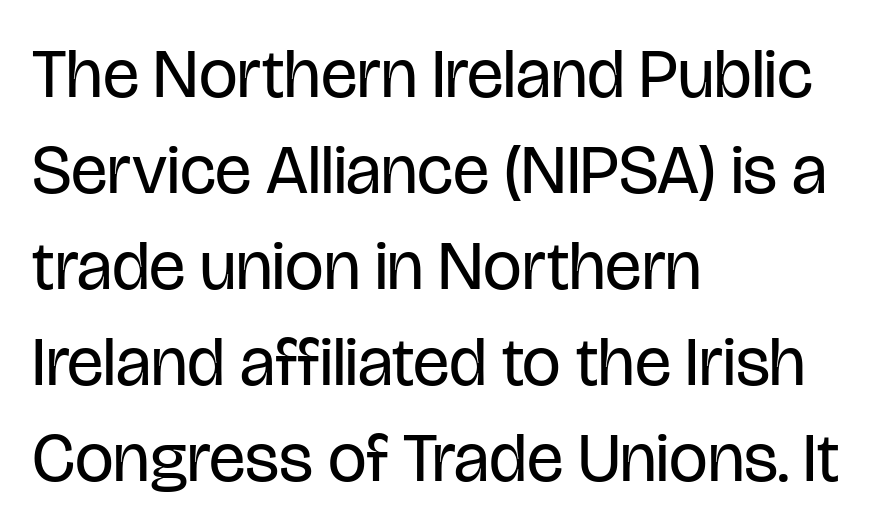
Do the characters align in a grid? No, the font is proportional. These lines are set flush left with a ragged right edge. Serif or sans? Sans — the stroke terminals are bare. The type is set solid horizontally, with unmodified tracking. If you drew a line through each stem, it would be perfectly vertical. The string is rendered with underlining switched off.
